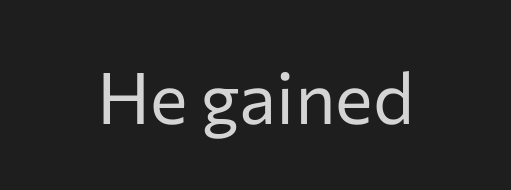
Proportional: the letters do not fall into vertical columns. The passage shown is not bold in any degree. Examine the stroke ends and you'll find no serifs. Each row of text sits above clean, open space. No extra tracking has been applied to these lines. In terms of posture, this sample is upright.
